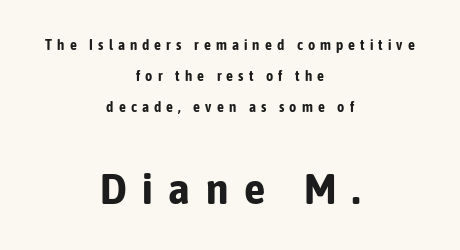
The image shows 43 px bold, condensed sans-serif type, upright; set centered, loose line spacing (2.2x), unusually wide letter spacing (+0.36 em), not underlined; the second (bottom) block is 3.07x larger; low stroke contrast and a medium x-height.
